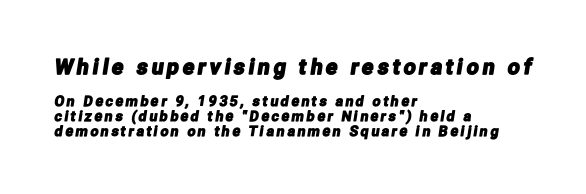
{"underline": "no", "align": "left", "line_spacing": "tight", "line_spacing_ratio": 1.06, "larger_block": "first", "size_ratio": 1.5, "glyph_px": 21}
